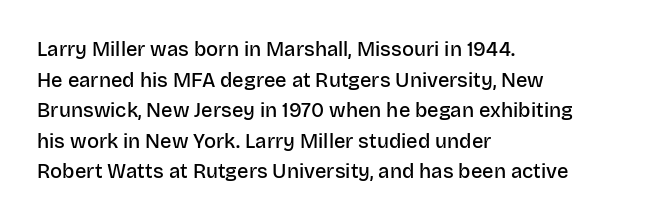
The image shows 20 px text type, upright; set left-aligned, normal line spacing (1.53x), normal letter spacing, not underlined.
